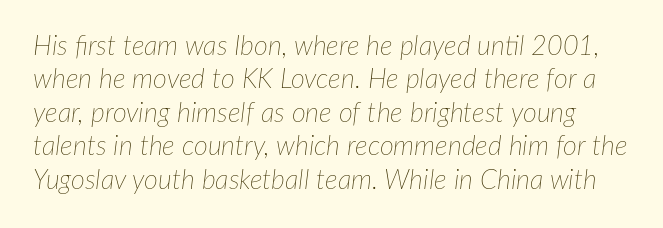
{"italic": "yes", "lean": "right", "slant_degrees": 7, "bold": "no", "underline": "no", "line_spacing_ratio": 1.24, "letter_spacing": "normal", "letter_spacing_em": 0.0, "glyph_px": 27}
